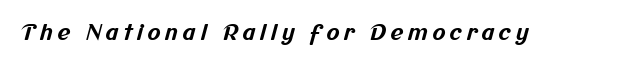
{"bold": "yes", "underline": "no", "letter_spacing": "wide", "letter_spacing_em": 0.2, "glyph_px": 22}
